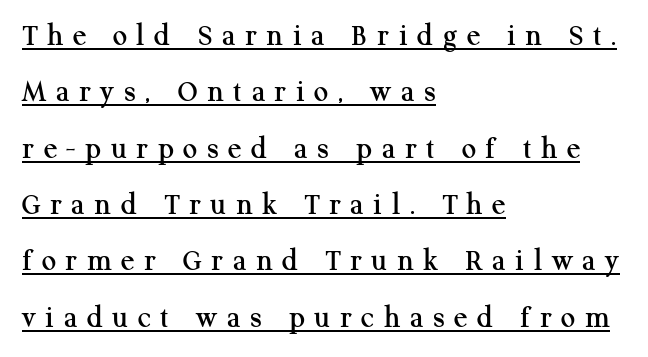
The image shows 32 px serif type, upright; set left-aligned, line spacing 1.76x, unusually wide letter spacing (+0.3 em), underlined; medium stroke contrast and a medium x-height.
